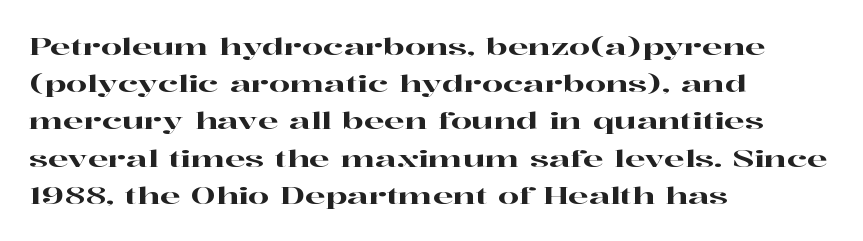
Q: Is the text italic (slanted)? A: No, it is upright.
Q: Is the text underlined? A: No.
Q: How is the paragraph aligned? A: Left-aligned.
Q: Is the spacing between letters normal or unusually wide? A: Normal.
Q: Is the spacing between lines tight, normal or loose? A: Normal.
